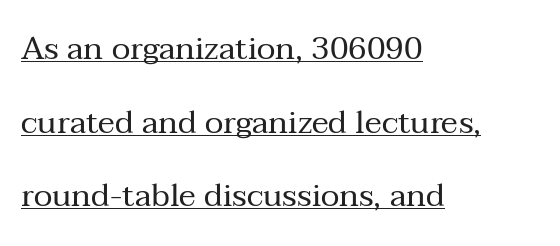
{"serif": "yes", "italic": "no", "bold": "no", "weight": "regular", "width": "normal", "stroke_contrast": "medium", "x_height": "medium", "monospaced": "no", "underline": "yes", "align": "left", "line_spacing": "loose", "line_spacing_ratio": 2.3, "letter_spacing": "normal", "letter_spacing_em": 0.0, "glyph_px": 32}
